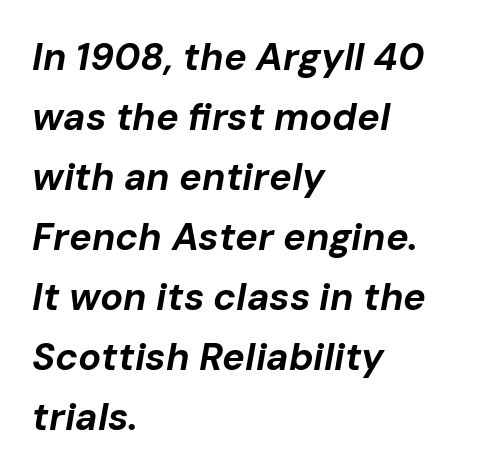
Q: Is the text bold? A: Yes.
Q: Is the text italic (slanted)? A: Yes, it leans right by about 10 degrees.
Q: Is the text underlined? A: No.
Q: How is the paragraph aligned? A: Left-aligned.
Q: Is the spacing between letters normal or unusually wide? A: Normal.
Q: Is the spacing between lines tight, normal or loose? A: Normal.
Q: Width (condensed, normal, or wide)? A: Normal.
Q: Stroke contrast? A: Low.
Q: x-height? A: Medium.
Q: Monospaced? A: No.
